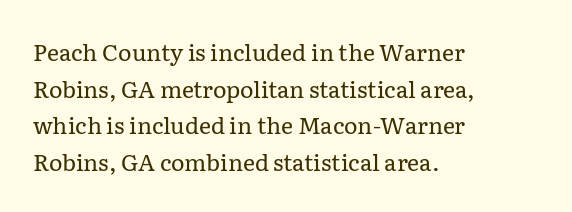
Q: Is the text bold? A: No.
Q: Is the text italic (slanted)? A: No, it is upright.
Q: Is the text underlined? A: No.
Q: How is the paragraph aligned? A: Left-aligned.
Q: Is the spacing between letters normal or unusually wide? A: Normal.
Q: Is the spacing between lines tight, normal or loose? A: Normal.
